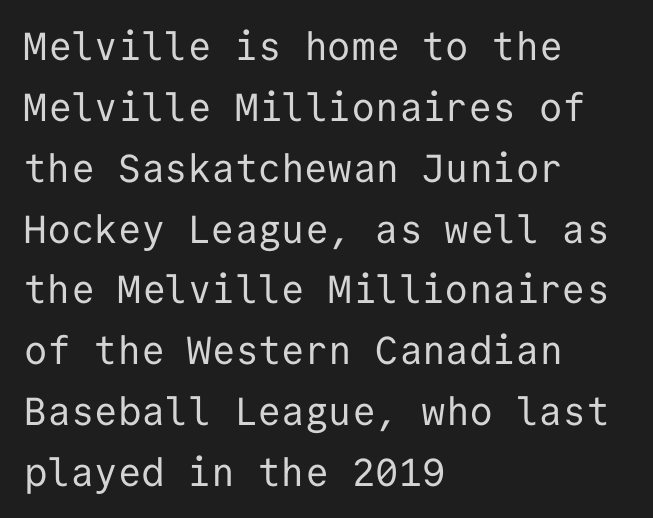
Has an underline been added? It has not. Each letter, wide or thin by design, is forced into the same width here. Tracking here is standard; glyphs follow each other at the usual distance. Characters remain perfectly vertical along every line.
